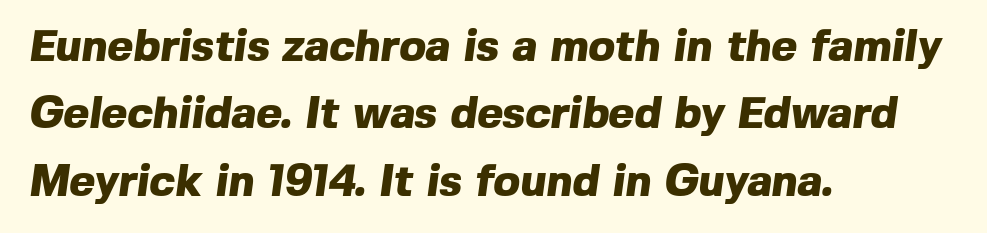
A bare baseline throughout the passage. Do the characters align in a grid? No, the font is proportional. Words appear dense and cohesive because spacing is normal. Nothing sits at the stroke ends, so this counts as sans-serif. Leading: standard.
